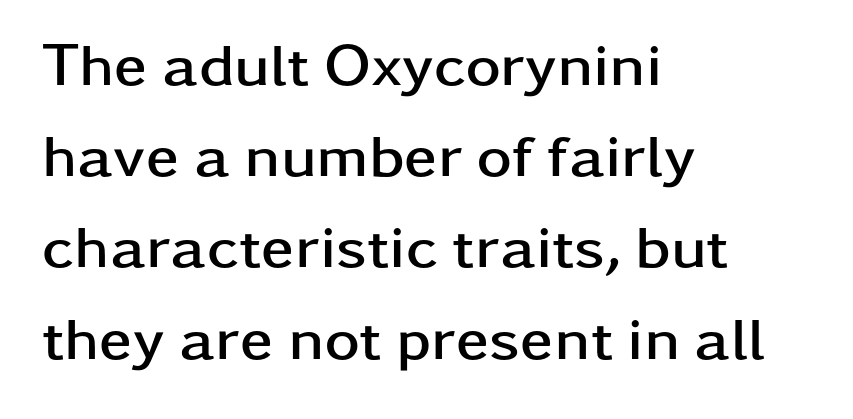
Q: Is the text bold? A: Yes.
Q: Is the text italic (slanted)? A: No, it is upright.
Q: Is the typeface a serif or a sans-serif typeface? A: Sans-serif.
Q: Is the text underlined? A: No.
Q: How is the paragraph aligned? A: Left-aligned.
Q: Is the spacing between letters normal or unusually wide? A: Normal.
Q: Is the spacing between lines tight, normal or loose? A: Normal.
Q: Width (condensed, normal, or wide)? A: Wide.
Q: Stroke contrast? A: Low.
Q: x-height? A: Medium.
Q: Monospaced? A: No.
